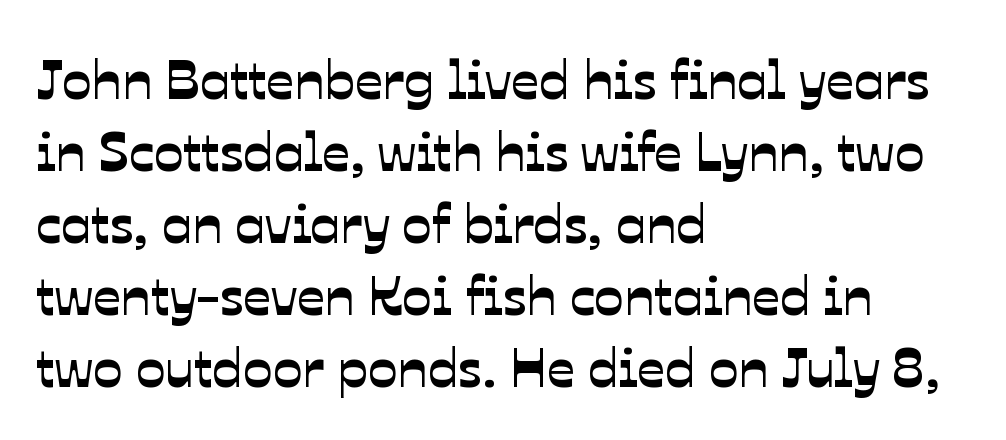
How would I describe the line gaps? Plain and ordinary. You could not count columns in this text — the font is proportionally spaced. Compared with a centered layout, this one pins lines to the left instead. The foot of each line stays bare and open. You can tell from the bare stems that sans-serif type was used. Inter-character spacing is left at the font's built-in metrics.
